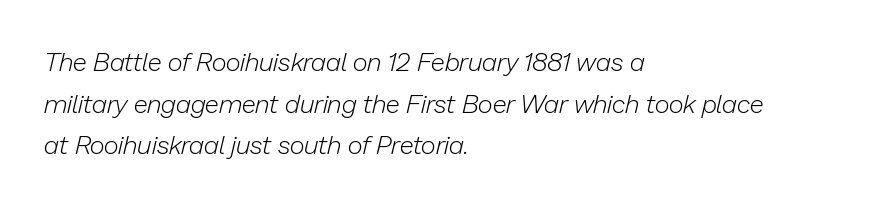
The designer left line spacing at the default. Heaviness? Minimal to ordinary, like unemphasized prose. This sample uses plain, unmodified letter spacing. The typography opts for an oblique posture over an upright one. The space beneath each line is pristine and unruled. Where is the straight margin? On the left.
